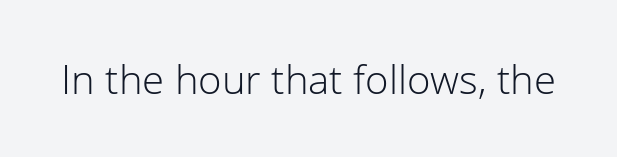
Q: Is the text bold? A: No.
Q: Is the text italic (slanted)? A: No, it is upright.
Q: Is the typeface a serif or a sans-serif typeface? A: Sans-serif.
Q: Is the text underlined? A: No.
Q: Is the spacing between letters normal or unusually wide? A: Normal.
Q: Width (condensed, normal, or wide)? A: Normal.
Q: Stroke contrast? A: Low.
Q: x-height? A: Medium.
Q: Monospaced? A: No.
